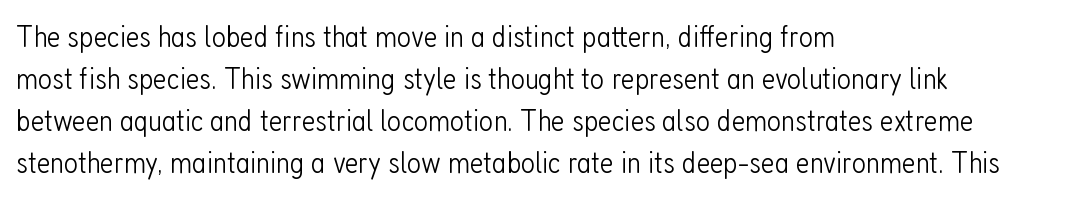
Q: Is the text bold? A: No.
Q: Is the text italic (slanted)? A: No, it is upright.
Q: Is the typeface a serif or a sans-serif typeface? A: Sans-serif.
Q: Is the text underlined? A: No.
Q: How is the paragraph aligned? A: Left-aligned.
Q: Is the spacing between letters normal or unusually wide? A: Normal.
Q: Is the spacing between lines tight, normal or loose? A: Normal.
Q: Width (condensed, normal, or wide)? A: Condensed.
Q: Stroke contrast? A: Low.
Q: x-height? A: Medium.
Q: Monospaced? A: No.
